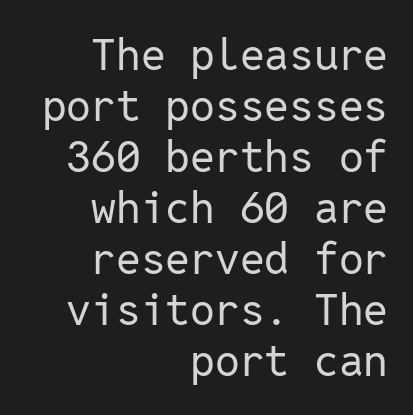
The image shows 44 px regular-weight sans-serif type, upright, monospaced; set right-aligned, line spacing 1.16x, normal letter spacing, not underlined; low stroke contrast and a medium x-height.
